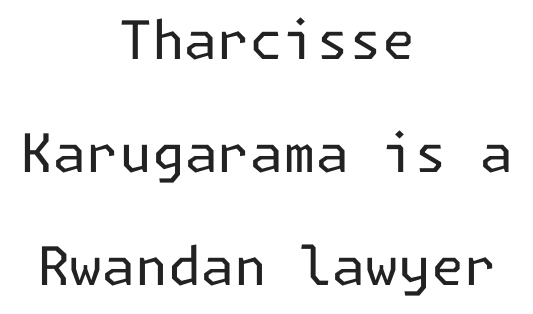
There is no visible air inserted between adjacent glyphs. Anything drawn beneath the words? Only blank space. Letterform terminals end flat and unadorned throughout the passage. Each new line begins a long way beneath the previous one.
